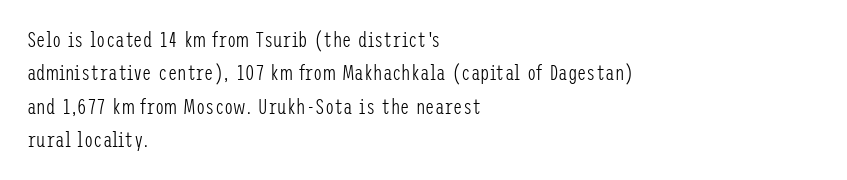
Q: Is the text bold? A: No.
Q: Is the text italic (slanted)? A: No, it is upright.
Q: Is the text underlined? A: No.
Q: How is the paragraph aligned? A: Left-aligned.
Q: Is the spacing between letters normal or unusually wide? A: Normal.
Q: Is the spacing between lines tight, normal or loose? A: Normal.
